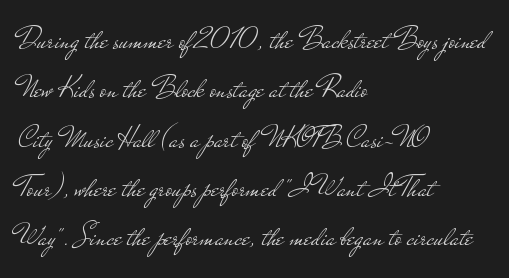
The image shows 31 px light, wide sans-serif type; set left-aligned, normal line spacing (1.59x), normal letter spacing, not underlined; low stroke contrast and a small x-height.
